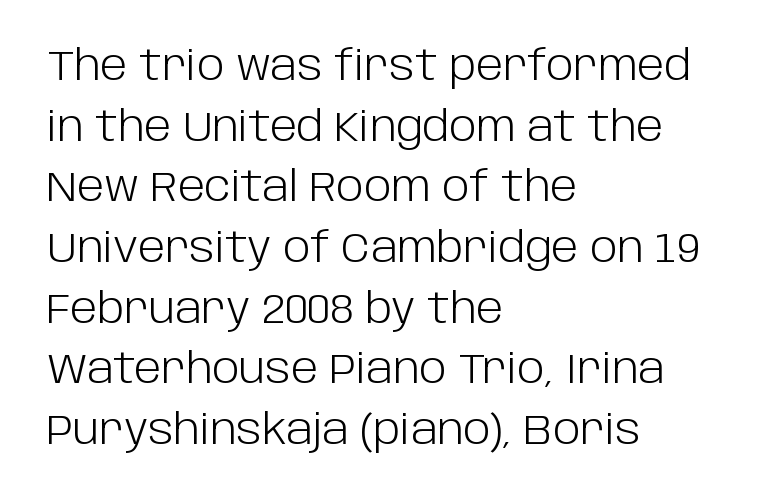
{"serif": "no", "italic": "no", "bold": "no", "weight": "light", "width": "normal", "stroke_contrast": "low", "x_height": "large", "monospaced": "no", "underline": "no", "align": "left", "line_spacing": "normal", "line_spacing_ratio": 1.48, "letter_spacing": "normal", "letter_spacing_em": 0.0, "glyph_px": 41}
